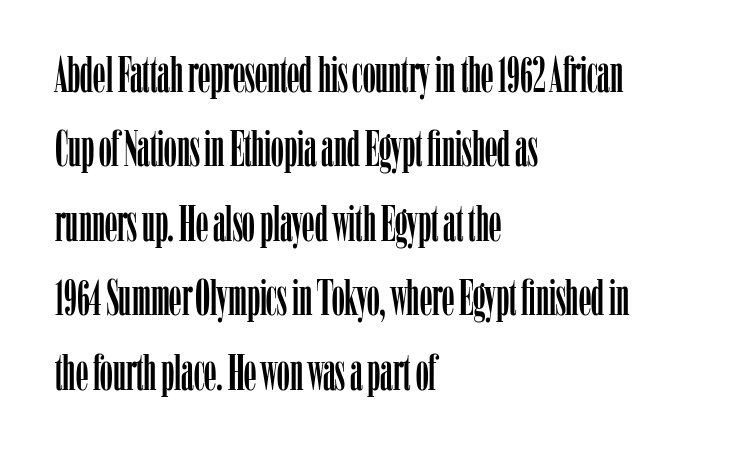
{"serif": "yes", "italic": "no", "width": "condensed", "stroke_contrast": "low", "x_height": "medium", "monospaced": "no", "underline": "no", "align": "left", "line_spacing": "normal", "line_spacing_ratio": 1.49, "letter_spacing": "normal", "letter_spacing_em": 0.0, "glyph_px": 50}
